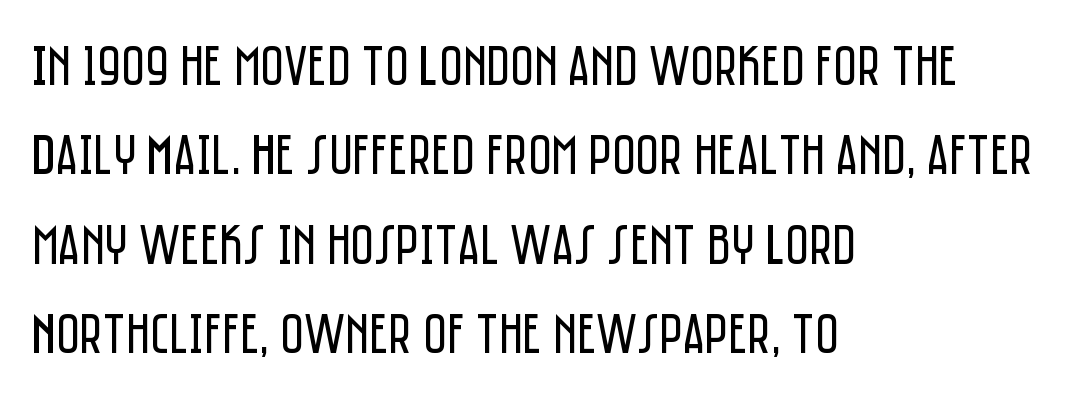
These lines stack with their left ends in a neat column. Think standard paragraph weight, or any step lighter than that. Quick note: underline off. If you measured baseline to baseline, you'd find a middling distance. Standard letterfit; no display-style spreading of the glyphs.
